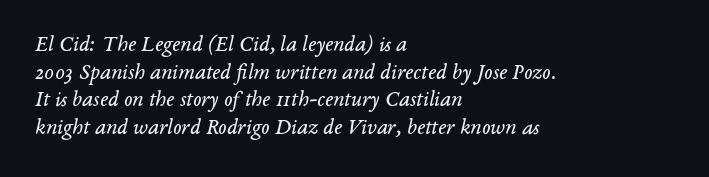
Notice how the passage keeps a crisp vertical edge on the left only. The type is set solid horizontally, with unmodified tracking. Weight: not bold — regular or lighter. Vertical spacing — default.
